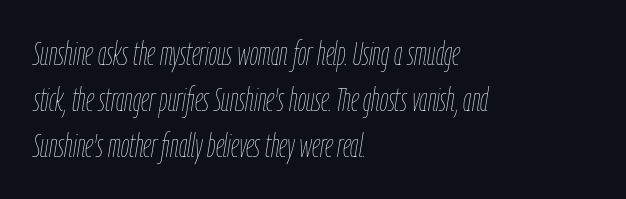
The image shows 33 px thin, condensed type, italic (leaning right); set left-aligned, normal line spacing (1.4x), normal letter spacing, not underlined; low stroke contrast and a medium x-height.
